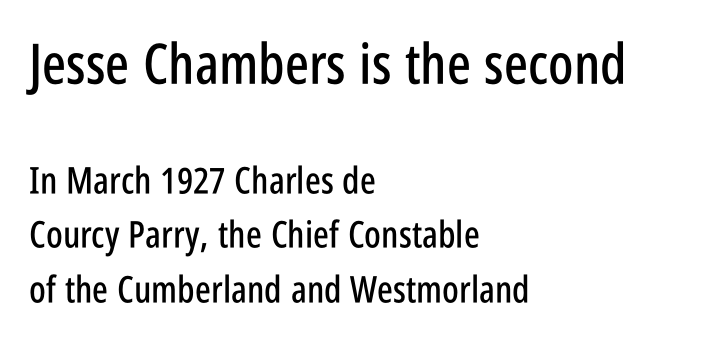
{"serif": "no", "italic": "no", "width": "condensed", "stroke_contrast": "low", "x_height": "large", "monospaced": "no", "underline": "no", "align": "left", "line_spacing": "normal", "line_spacing_ratio": 1.48, "letter_spacing": "normal", "letter_spacing_em": 0.0, "larger_block": "first", "size_ratio": 1.51, "glyph_px": 56}
